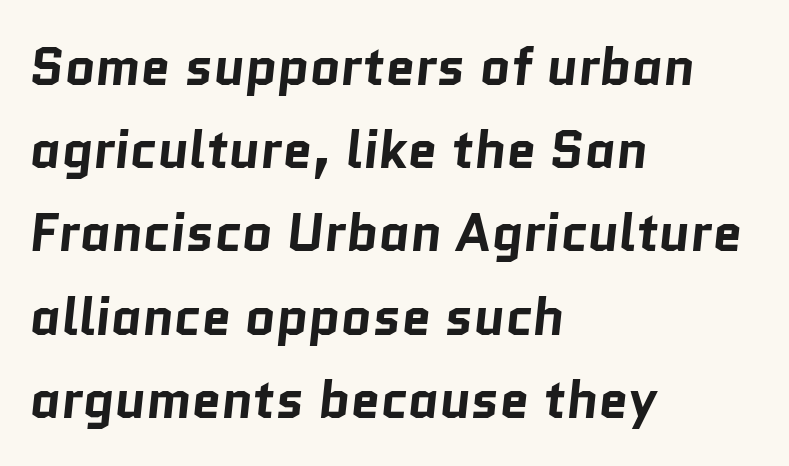
The image shows 53 px bold sans-serif type; set left-aligned, normal line spacing (1.57x), normal letter spacing, not underlined; low stroke contrast and a medium x-height.
